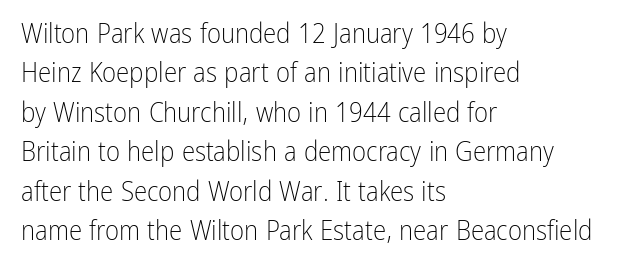
Quick note: not italic, upright. Is the stroke heavy? The answer is a plain regular-or-lighter. The setting favours the left margin, as ordinary paragraphs usually do. Has an underline been added? It has not. Tracking here is standard; glyphs follow each other at the usual distance. Line spacing here is normal.
